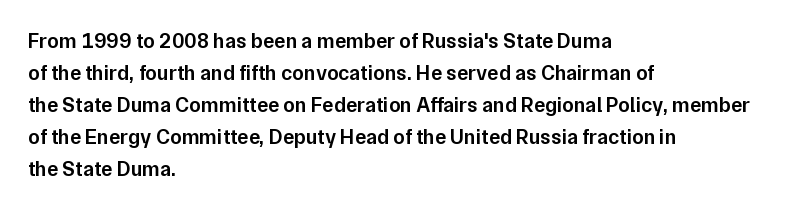
{"italic": "no", "bold": "semi", "underline": "no", "align": "left", "line_spacing": "normal", "line_spacing_ratio": 1.52, "letter_spacing": "normal", "letter_spacing_em": 0.0, "glyph_px": 21}
